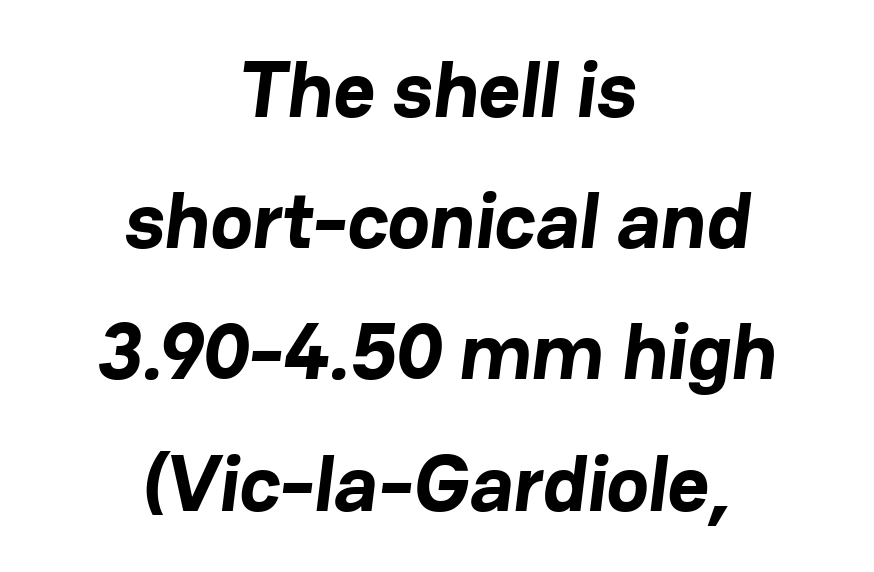
Q: Is the text bold? A: Yes.
Q: Is the typeface a serif or a sans-serif typeface? A: Sans-serif.
Q: Is the text underlined? A: No.
Q: How is the paragraph aligned? A: Centered.
Q: Is the spacing between letters normal or unusually wide? A: Normal.
Q: Is the spacing between lines tight, normal or loose? A: Normal.
Q: Width (condensed, normal, or wide)? A: Normal.
Q: Stroke contrast? A: Low.
Q: x-height? A: Medium.
Q: Monospaced? A: No.
